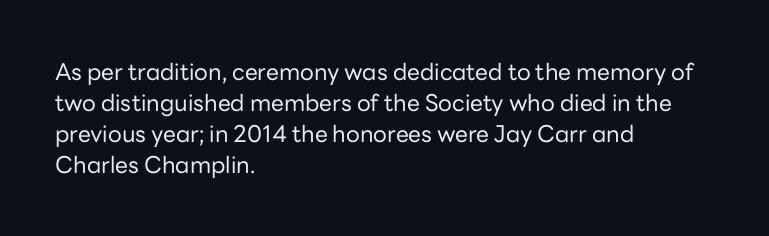
{"italic": "no", "bold": "no", "underline": "no", "align": "left", "line_spacing": "normal", "line_spacing_ratio": 1.35, "letter_spacing": "normal", "letter_spacing_em": 0.0, "glyph_px": 23}
